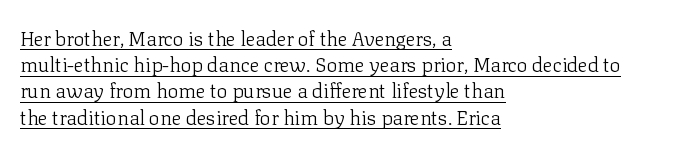
This rendering leaves character spacing at its baseline value. The space between consecutive lines is moderate. Caption: lettering with a line underneath. Caption: face not bold, strokes unweighted.
